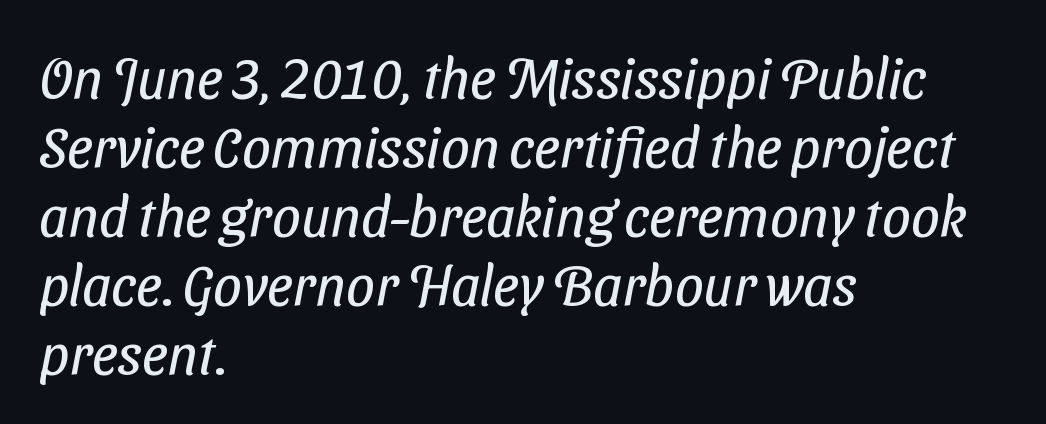
{"serif": "no", "bold": "no", "weight": "regular", "width": "condensed", "stroke_contrast": "low", "x_height": "medium", "monospaced": "no", "underline": "no", "align": "left", "line_spacing_ratio": 1.21, "letter_spacing": "normal", "letter_spacing_em": 0.0, "glyph_px": 57}
